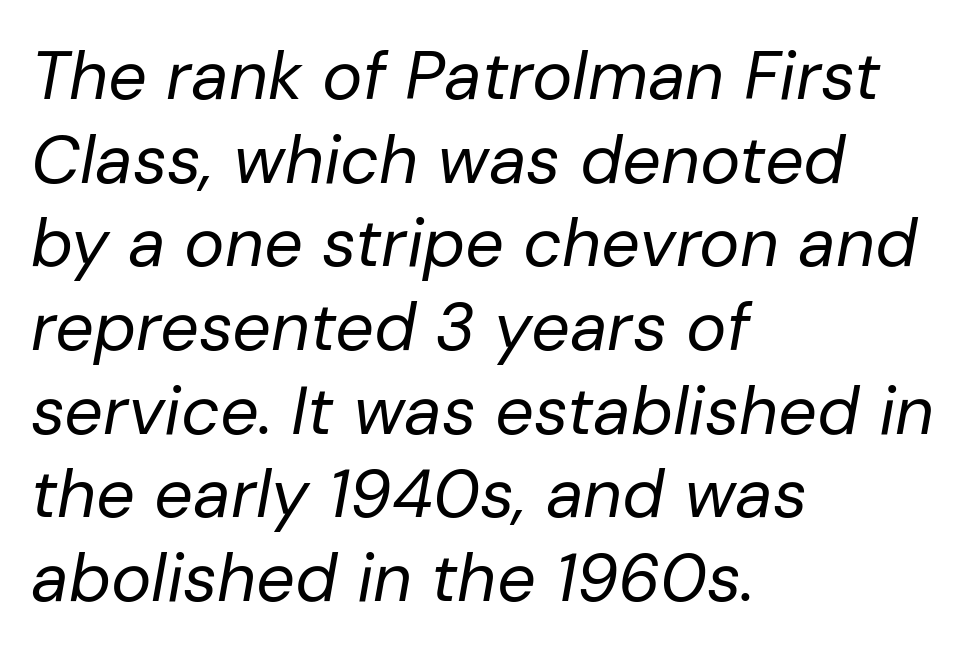
The image shows 68 px regular-weight type, italic (leaning right); set left-aligned, line spacing 1.23x, normal letter spacing, not underlined; low stroke contrast and a medium x-height.
